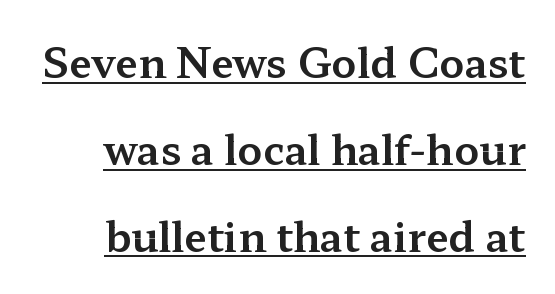
Q: Is the text italic (slanted)? A: No, it is upright.
Q: Is the typeface a serif or a sans-serif typeface? A: Serif.
Q: Is the text underlined? A: Yes.
Q: Is the spacing between letters normal or unusually wide? A: Normal.
Q: Is the spacing between lines tight, normal or loose? A: Loose.
Q: Width (condensed, normal, or wide)? A: Wide.
Q: Stroke contrast? A: Medium.
Q: x-height? A: Medium.
Q: Monospaced? A: No.
